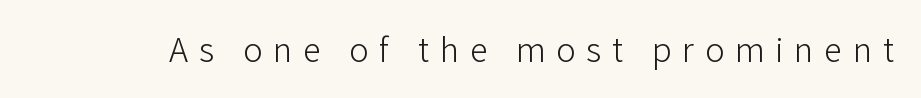
Do the letters lean? They stand straight. You can tell from the bare stems that sans-serif type was used. The letters advance in unequal steps, a hallmark of proportional type. Spacing between characters has been opened up far beyond the box default. The area under the type is left untouched.
